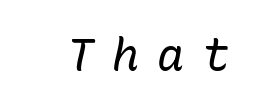
The image shows 45 px regular-weight type, italic (leaning right), monospaced; set unusually wide letter spacing (+0.4 em), not underlined; low stroke contrast and a medium x-height.
